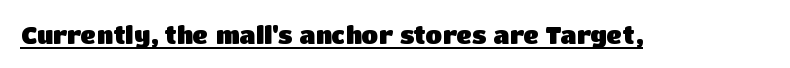
{"italic": "no", "bold": "yes", "underline": "yes", "letter_spacing": "normal", "letter_spacing_em": 0.0, "glyph_px": 24}
